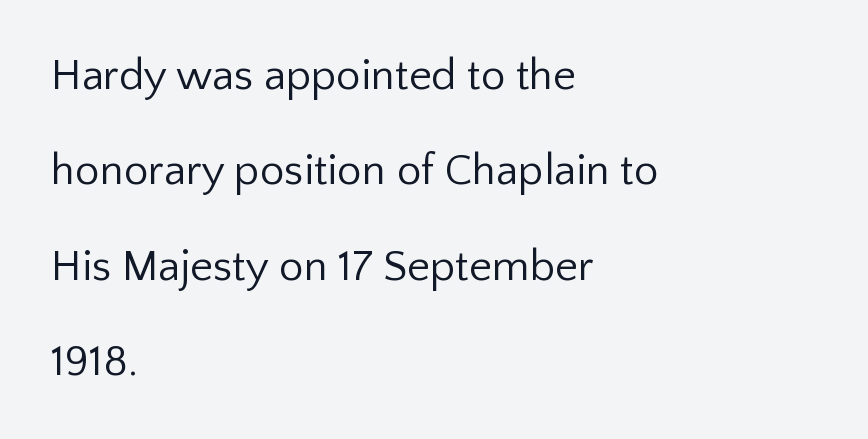
{"serif": "no", "italic": "no", "bold": "no", "weight": "regular", "width": "normal", "stroke_contrast": "low", "x_height": "medium", "monospaced": "no", "underline": "no", "align": "left", "line_spacing": "loose", "line_spacing_ratio": 2.17, "letter_spacing": "normal", "letter_spacing_em": 0.0, "glyph_px": 44}
